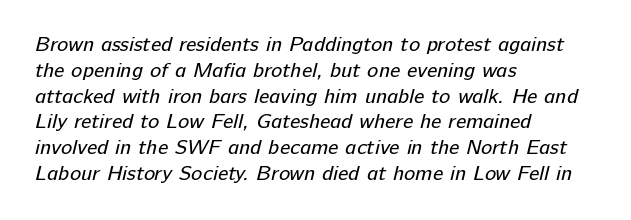
Q: Is the text bold? A: No.
Q: Is the text underlined? A: No.
Q: How is the paragraph aligned? A: Left-aligned.
Q: Is the spacing between letters normal or unusually wide? A: Normal.
